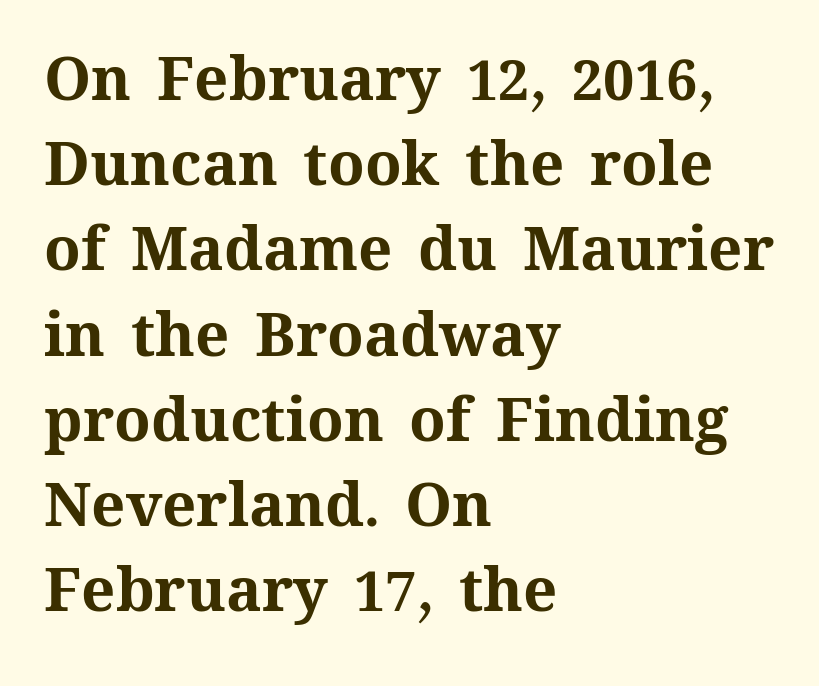
The image shows 60 px bold type, upright; set left-aligned, normal line spacing (1.42x), normal letter spacing, not underlined; medium stroke contrast and a medium x-height.
